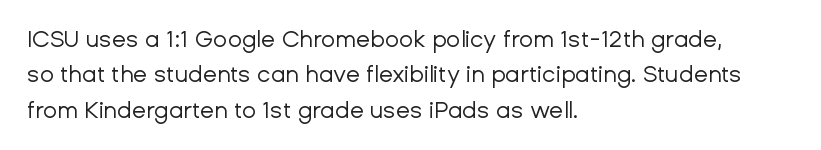
{"italic": "no", "bold": "no", "underline": "no", "align": "left", "line_spacing": "normal", "line_spacing_ratio": 1.54, "letter_spacing": "normal", "letter_spacing_em": 0.0, "glyph_px": 23}
